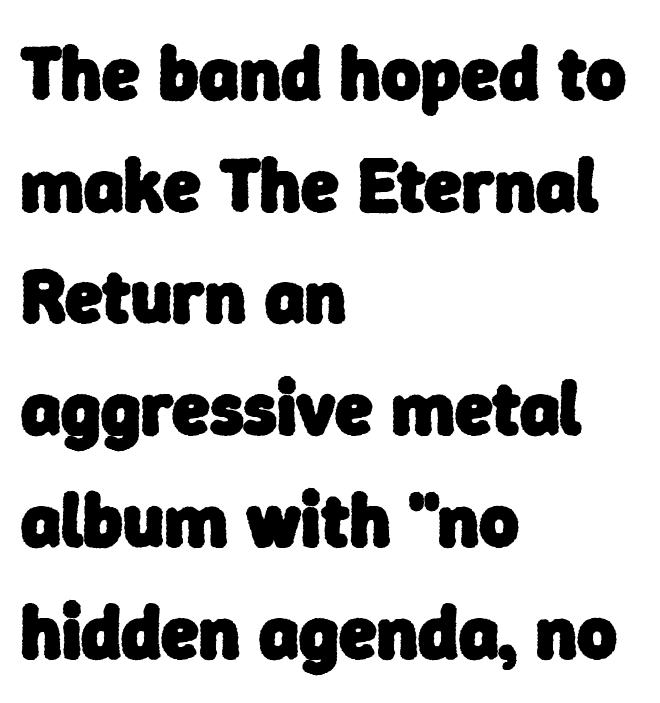
Q: Is the text bold? A: Yes.
Q: Is the typeface a serif or a sans-serif typeface? A: Sans-serif.
Q: Is the text underlined? A: No.
Q: How is the paragraph aligned? A: Left-aligned.
Q: Is the spacing between letters normal or unusually wide? A: Normal.
Q: Is the spacing between lines tight, normal or loose? A: Normal.
Q: Width (condensed, normal, or wide)? A: Normal.
Q: Stroke contrast? A: Low.
Q: x-height? A: Medium.
Q: Monospaced? A: No.
